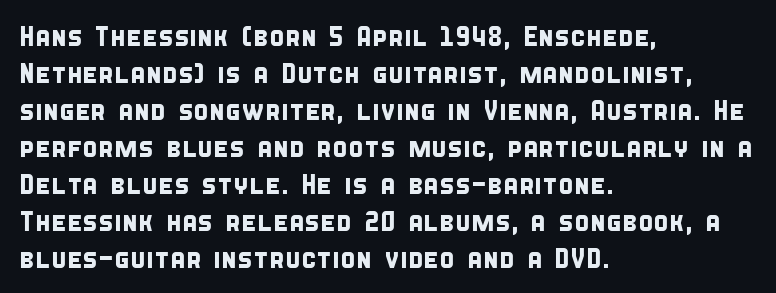
You can tell from the bare stems that sans-serif type was used. Default kerning and tracking; the words read as compact shapes. These lines are rendered in a variable-pitch font. A bare baseline throughout the passage. Does the leading feel generous? No, just average.
